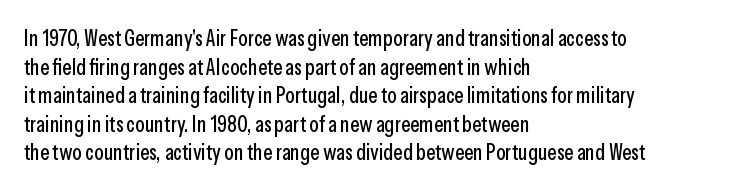
Q: Is the text italic (slanted)? A: No, it is upright.
Q: Is the text underlined? A: No.
Q: How is the paragraph aligned? A: Left-aligned.
Q: Is the spacing between letters normal or unusually wide? A: Normal.
Q: Is the spacing between lines tight, normal or loose? A: Normal.
